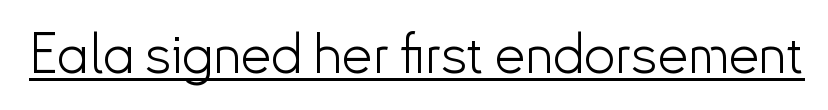
{"serif": "no", "italic": "no", "bold": "no", "weight": "light", "width": "normal", "stroke_contrast": "low", "x_height": "small", "monospaced": "no", "underline": "yes", "letter_spacing": "normal", "letter_spacing_em": 0.0, "glyph_px": 55}
